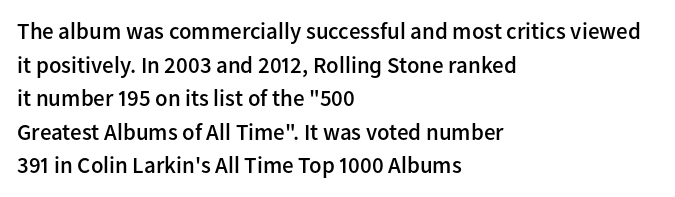
The image shows 23 px text type, upright; set left-aligned, normal line spacing (1.46x), normal letter spacing, not underlined.
